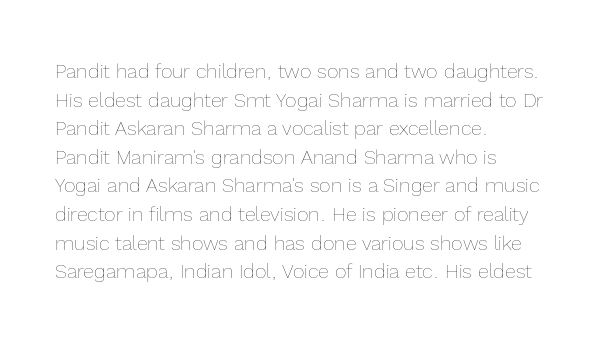
{"italic": "no", "bold": "no", "underline": "no", "align": "left", "line_spacing": "normal", "line_spacing_ratio": 1.43, "letter_spacing": "normal", "letter_spacing_em": 0.0, "glyph_px": 20}
